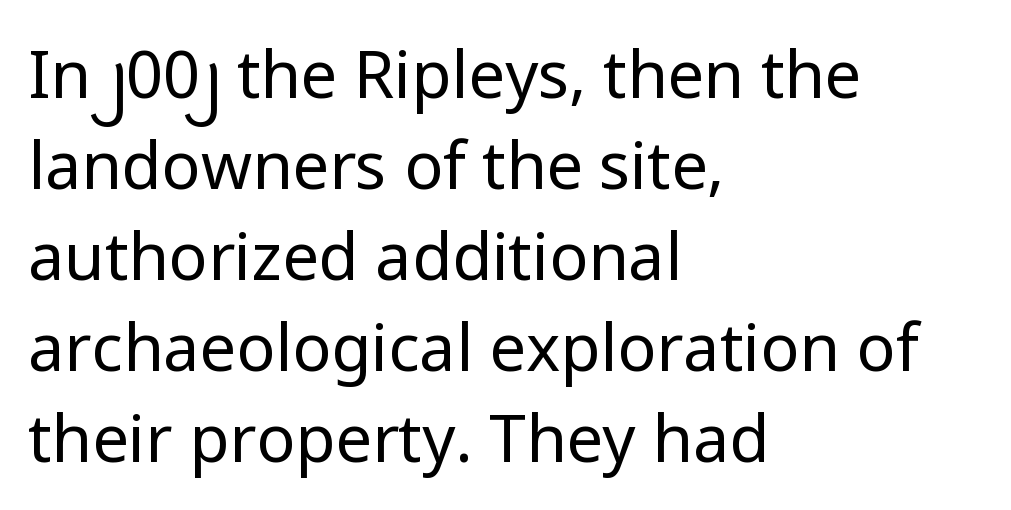
The image shows 65 px regular-weight sans-serif type, upright; set left-aligned, normal line spacing (1.4x), normal letter spacing, not underlined; low stroke contrast and a medium x-height.
